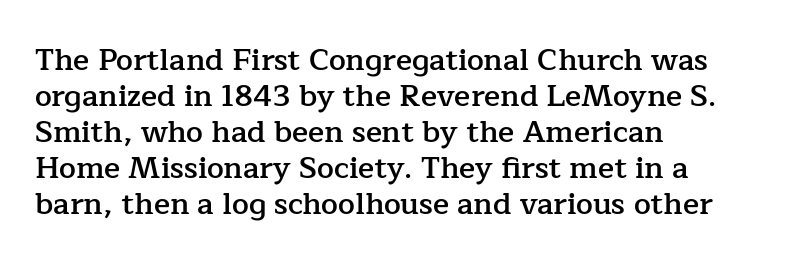
The image shows 30 px semibold serif type, upright; set left-aligned, line spacing 1.2x, normal letter spacing, not underlined; low stroke contrast and a medium x-height.
